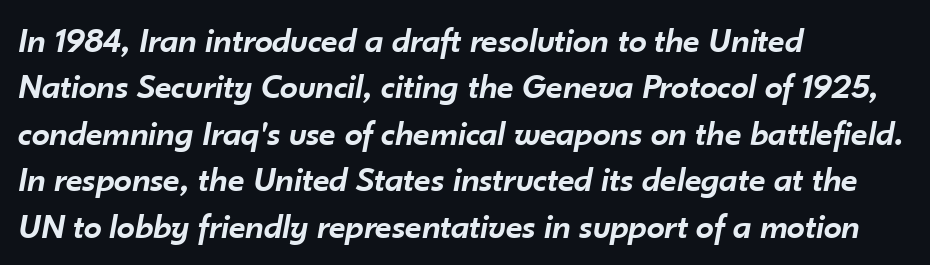
{"italic": "yes", "lean": "right", "slant_degrees": 10, "bold": "semi", "weight": "semibold", "width": "normal", "stroke_contrast": "low", "x_height": "small", "monospaced": "no", "underline": "no", "align": "left", "line_spacing": "normal", "line_spacing_ratio": 1.29, "letter_spacing": "normal", "letter_spacing_em": 0.0, "glyph_px": 36}
